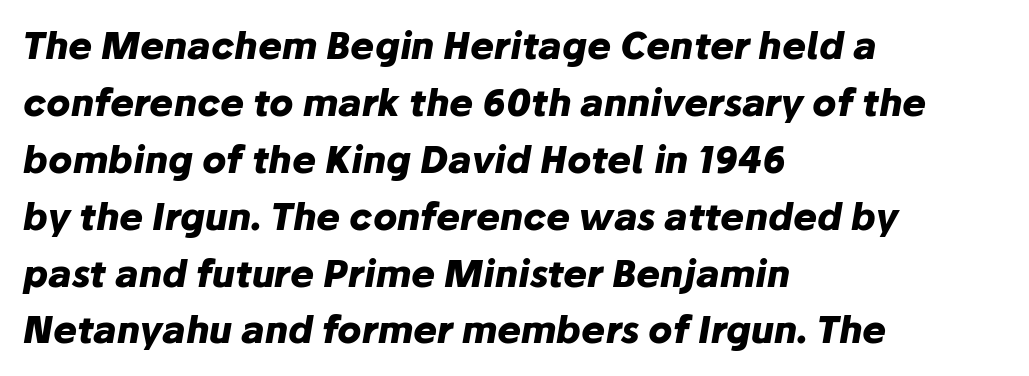
{"italic": "yes", "lean": "right", "slant_degrees": 10, "bold": "yes", "weight": "heavy", "width": "normal", "stroke_contrast": "low", "x_height": "medium", "monospaced": "no", "underline": "no", "align": "left", "line_spacing": "normal", "line_spacing_ratio": 1.58, "letter_spacing": "normal", "letter_spacing_em": 0.0, "glyph_px": 36}
